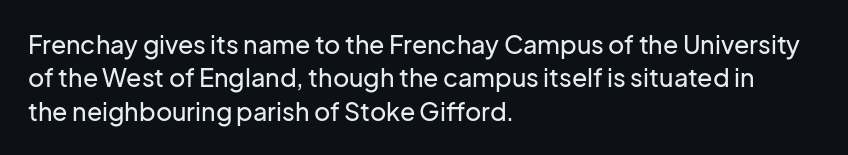
{"italic": "no", "underline": "no", "align": "left", "line_spacing": "normal", "line_spacing_ratio": 1.34, "letter_spacing": "normal", "letter_spacing_em": 0.0, "glyph_px": 25}
